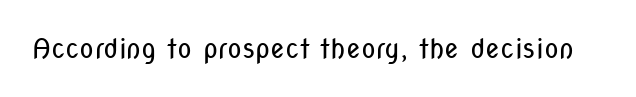
Has an underline been added? It has not. The type is set solid horizontally, with unmodified tracking. The characters are drawn with everyday or finer stroke widths. Every character sits straight up, as roman type does.
